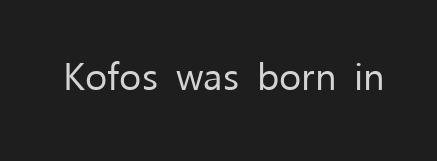
The image shows 38 px regular-weight sans-serif type, upright; set normal letter spacing, not underlined; low stroke contrast and a medium x-height.
